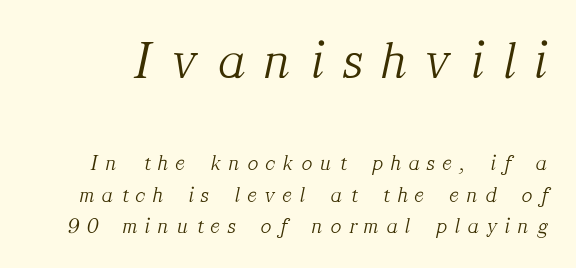
Q: Is the text bold? A: No.
Q: Is the text italic (slanted)? A: Yes, it leans right by about 12 degrees.
Q: Is the typeface a serif or a sans-serif typeface? A: Serif.
Q: Is the text underlined? A: No.
Q: Is the spacing between letters normal or unusually wide? A: Unusually wide.
Q: Is the spacing between lines tight, normal or loose? A: Normal.
Q: Which block of text is set in a larger size, the first (top) or the second (bottom)? A: The first (top) one.
Q: Width (condensed, normal, or wide)? A: Normal.
Q: Stroke contrast? A: Medium.
Q: x-height? A: Medium.
Q: Monospaced? A: No.
